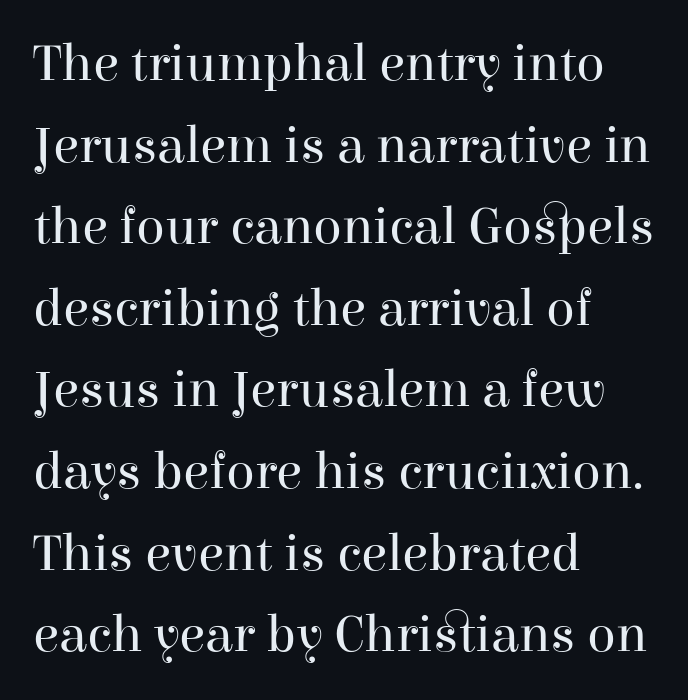
Q: Is the text bold? A: No.
Q: Is the text italic (slanted)? A: No, it is upright.
Q: Is the typeface a serif or a sans-serif typeface? A: Serif.
Q: Is the text underlined? A: No.
Q: How is the paragraph aligned? A: Left-aligned.
Q: Is the spacing between letters normal or unusually wide? A: Normal.
Q: Is the spacing between lines tight, normal or loose? A: Normal.
Q: Width (condensed, normal, or wide)? A: Normal.
Q: Stroke contrast? A: High.
Q: x-height? A: Medium.
Q: Monospaced? A: No.
